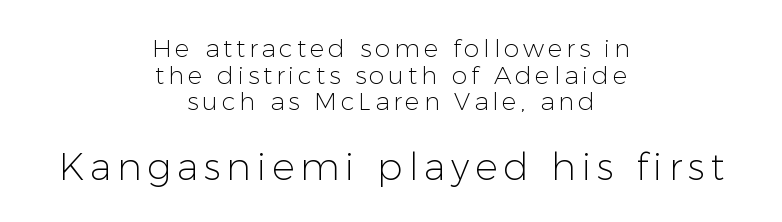
The glyphs in this specimen are sans serif. Which of the two is more prominent by size? The second, at the bottom. Casual observation: everything's sitting right in the middle. The face looks like a standard text weight, possibly lighter. A typesetter would call this proportional, since set widths differ per character. Lines of text with bare space underneath.
